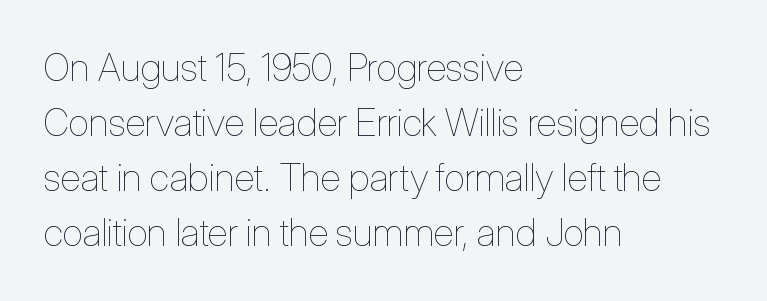
{"italic": "no", "bold": "no", "weight": "thin", "width": "condensed", "stroke_contrast": "low", "x_height": "medium", "monospaced": "no", "underline": "no", "align": "left", "line_spacing": "normal", "line_spacing_ratio": 1.45, "letter_spacing": "normal", "letter_spacing_em": 0.0, "glyph_px": 38}
